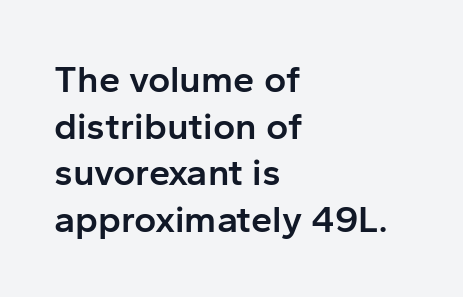
{"serif": "no", "italic": "no", "bold": "semi", "weight": "semibold", "width": "normal", "stroke_contrast": "low", "x_height": "medium", "monospaced": "no", "underline": "no", "align": "left", "line_spacing_ratio": 1.23, "letter_spacing": "normal", "letter_spacing_em": 0.0, "glyph_px": 38}
